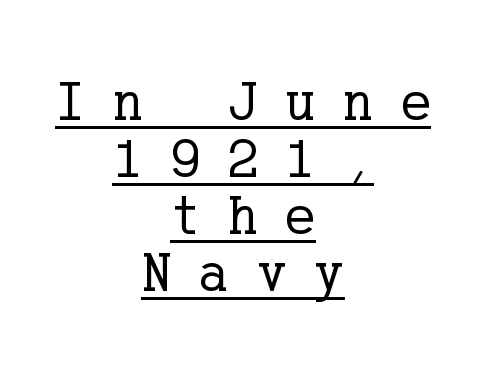
{"serif": "yes", "italic": "no", "bold": "no", "weight": "regular", "width": "normal", "stroke_contrast": "low", "x_height": "medium", "underline": "yes", "align": "center", "line_spacing": "tight", "line_spacing_ratio": 1.0, "letter_spacing": "wide", "letter_spacing_em": 0.48, "glyph_px": 57}
